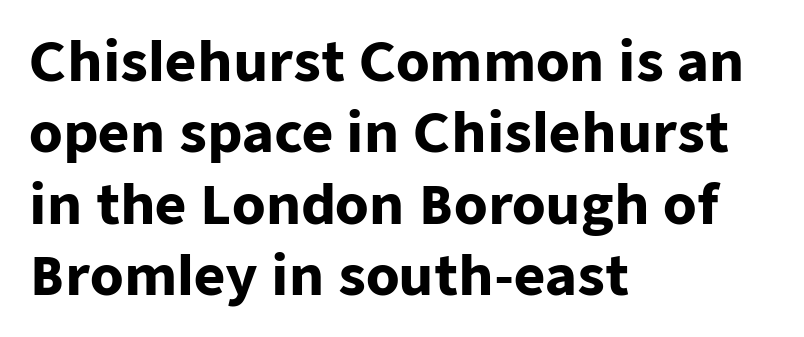
Spacing between characters is what you'd get straight out of the box. Upright lettering throughout. Honestly, there is no underline to notice here at all. If you drew a ruler down the left edge, every line would touch it. Does the type have serifs? No, each stem ends abruptly.
